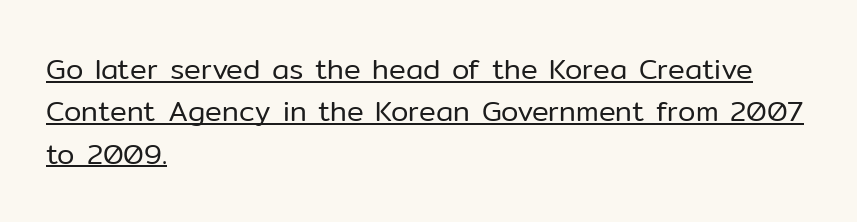
{"serif": "no", "italic": "no", "bold": "no", "weight": "regular", "width": "normal", "stroke_contrast": "low", "x_height": "medium", "monospaced": "no", "underline": "yes", "align": "left", "line_spacing": "normal", "line_spacing_ratio": 1.51, "letter_spacing": "normal", "letter_spacing_em": 0.0, "glyph_px": 28}
